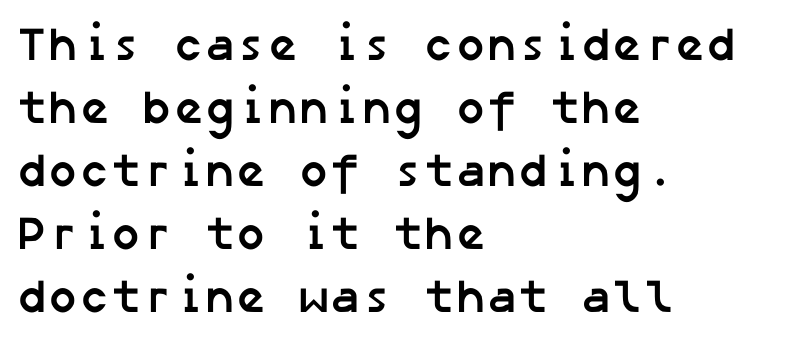
{"serif": "no", "bold": "yes", "weight": "semibold", "width": "normal", "stroke_contrast": "low", "x_height": "medium", "underline": "no", "align": "left", "line_spacing": "normal", "line_spacing_ratio": 1.34, "letter_spacing": "normal", "letter_spacing_em": 0.0, "glyph_px": 47}
